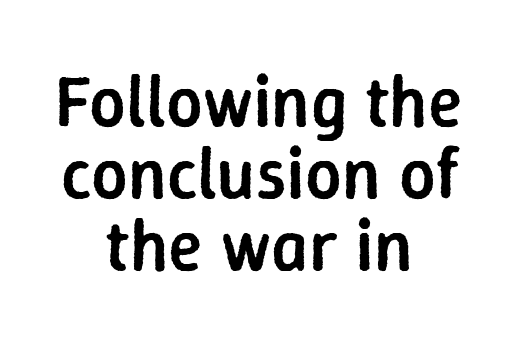
The image shows 72 px semibold sans-serif type, upright; set centered, tight line spacing (1.0x), normal letter spacing, not underlined; low stroke contrast and a medium x-height.
